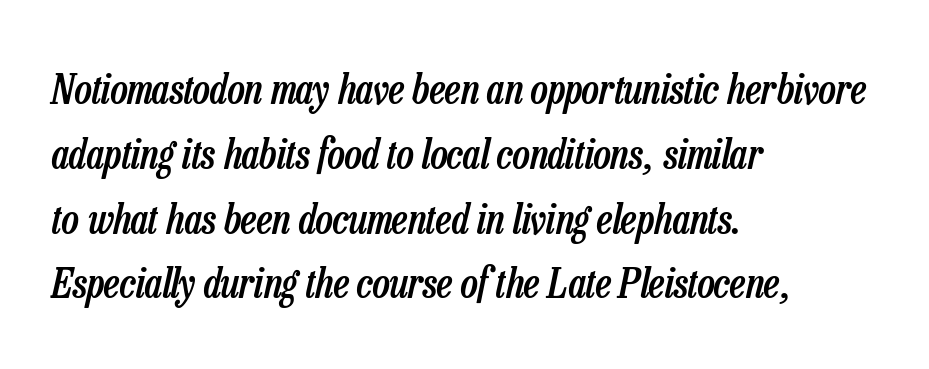
{"italic": "yes", "lean": "right", "slant_degrees": 13, "bold": "semi", "weight": "semibold", "width": "condensed", "stroke_contrast": "low", "x_height": "medium", "monospaced": "no", "underline": "no", "align": "left", "line_spacing": "normal", "line_spacing_ratio": 1.58, "letter_spacing": "normal", "letter_spacing_em": 0.0, "glyph_px": 41}
